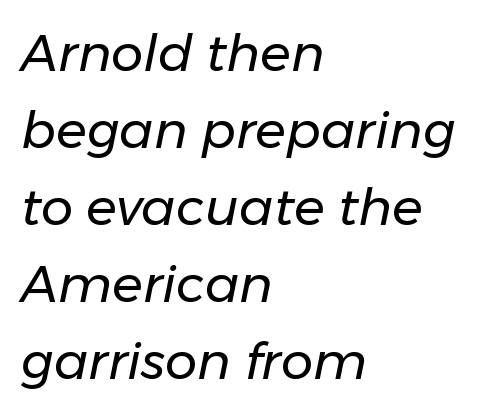
Q: Is the text bold? A: No.
Q: Is the text italic (slanted)? A: Yes, it leans right by about 11 degrees.
Q: Is the text underlined? A: No.
Q: How is the paragraph aligned? A: Left-aligned.
Q: Is the spacing between letters normal or unusually wide? A: Normal.
Q: Is the spacing between lines tight, normal or loose? A: Normal.
Q: Width (condensed, normal, or wide)? A: Normal.
Q: Stroke contrast? A: Low.
Q: x-height? A: Medium.
Q: Monospaced? A: No.
